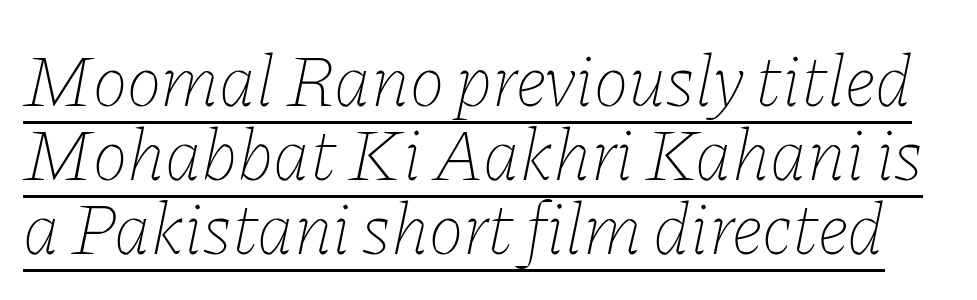
{"italic": "yes", "lean": "right", "slant_degrees": 11, "bold": "no", "weight": "thin", "width": "normal", "stroke_contrast": "low", "x_height": "medium", "monospaced": "no", "underline": "yes", "line_spacing": "tight", "line_spacing_ratio": 1.0, "letter_spacing": "normal", "letter_spacing_em": 0.0, "glyph_px": 74}
